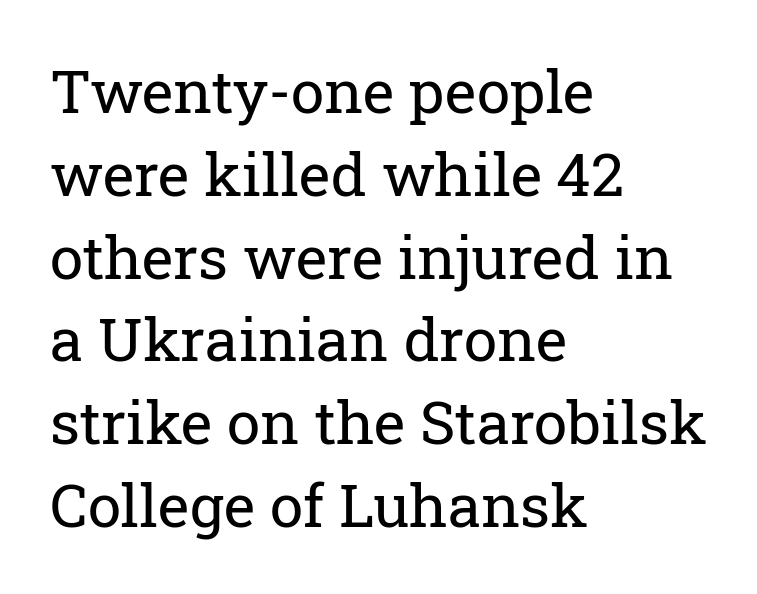
Here the glyphs are tracked normally, forming tight word shapes. Every character sits straight up, as roman type does. Glance below the letters and you will spot only blank space. Old-style or modern, the face here clearly has serifs. Heft: none added — not bold. In terms of leading, this rendering sits right in the middle.
